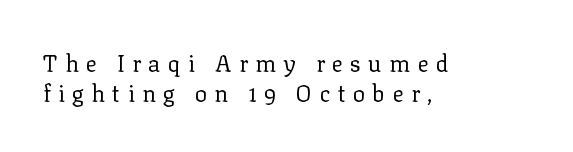
{"italic": "no", "bold": "no", "underline": "no", "align": "left", "line_spacing": "normal", "line_spacing_ratio": 1.3, "letter_spacing": "wide", "letter_spacing_em": 0.32, "glyph_px": 23}
